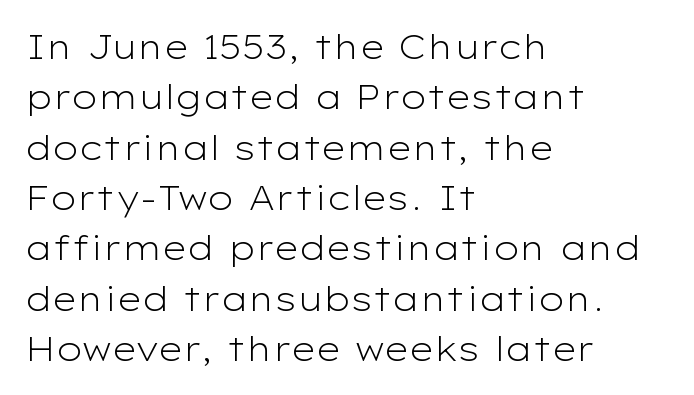
The image shows 34 px light, wide sans-serif type, upright; set left-aligned, normal line spacing (1.48x), normal letter spacing, not underlined; low stroke contrast and a medium x-height.
